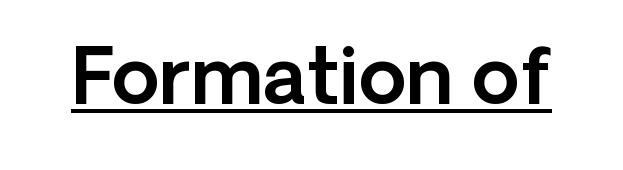
The image shows 77 px sans-serif type, upright; set normal letter spacing, underlined; a medium x-height.
